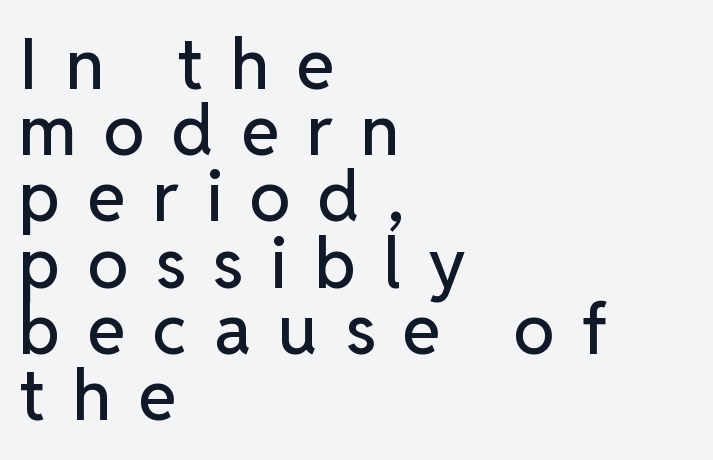
Q: Is the text italic (slanted)? A: No, it is upright.
Q: Is the typeface a serif or a sans-serif typeface? A: Sans-serif.
Q: Is the text underlined? A: No.
Q: How is the paragraph aligned? A: Left-aligned.
Q: Is the spacing between letters normal or unusually wide? A: Unusually wide.
Q: Is the spacing between lines tight, normal or loose? A: Tight.
Q: Width (condensed, normal, or wide)? A: Normal.
Q: Stroke contrast? A: Low.
Q: x-height? A: Medium.
Q: Monospaced? A: No.
